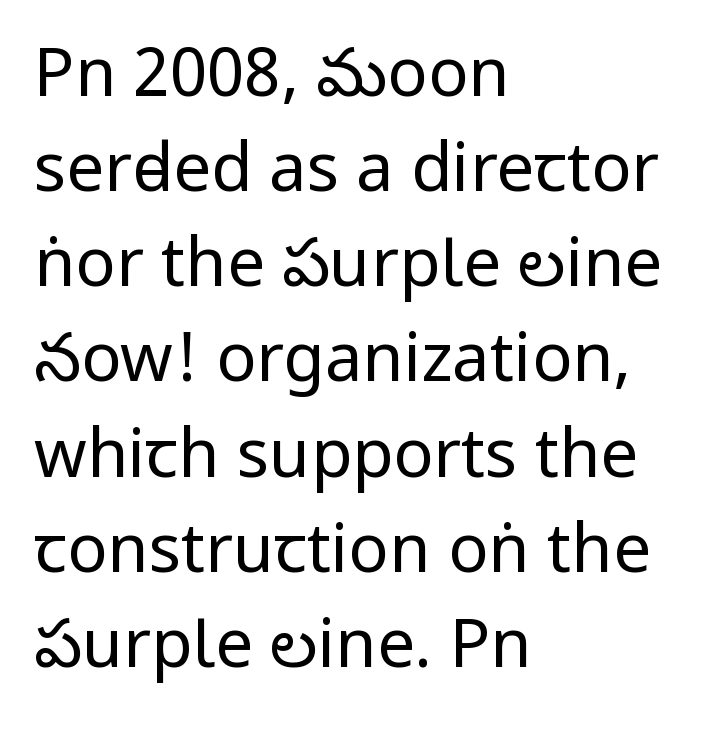
The image shows 67 px regular-weight, condensed sans-serif type, upright; set left-aligned, normal line spacing (1.42x), normal letter spacing, not underlined; low stroke contrast and a large x-height.
